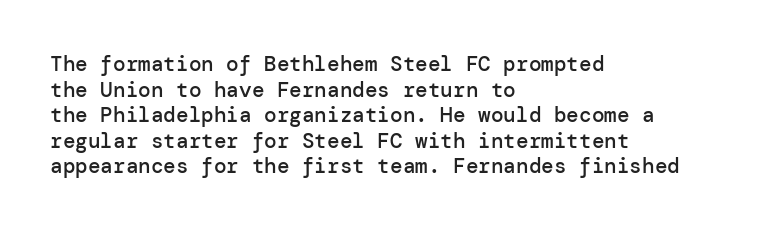
Q: Is the text bold? A: Semi-bold.
Q: Is the text italic (slanted)? A: No, it is upright.
Q: Is the text underlined? A: No.
Q: How is the paragraph aligned? A: Left-aligned.
Q: Is the spacing between letters normal or unusually wide? A: Normal.
